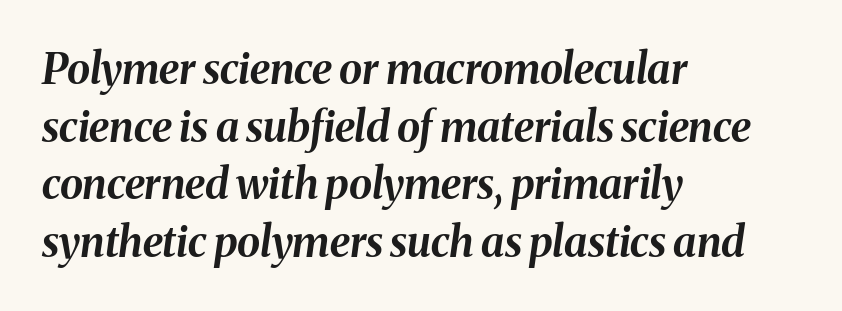
The image shows 42 px bold type, italic (leaning right); set left-aligned, normal line spacing (1.37x), normal letter spacing, not underlined; medium stroke contrast and a medium x-height.
